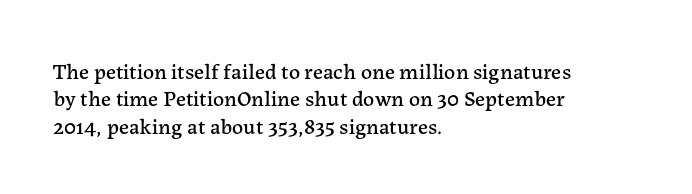
Q: Is the text italic (slanted)? A: No, it is upright.
Q: Is the text underlined? A: No.
Q: How is the paragraph aligned? A: Left-aligned.
Q: Is the spacing between letters normal or unusually wide? A: Normal.
